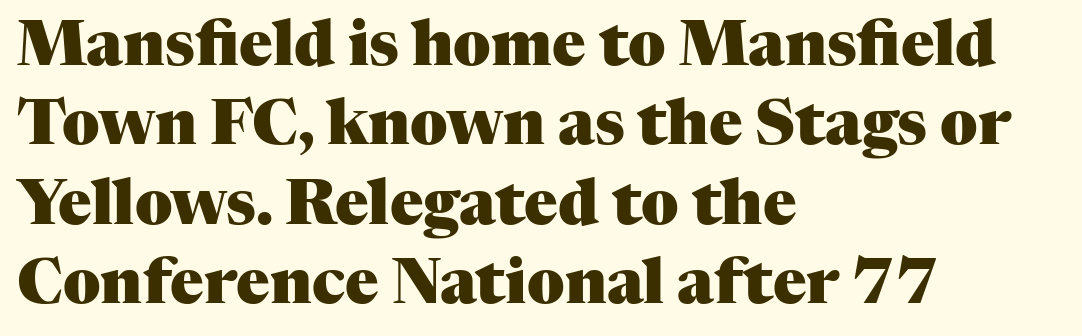
Q: Is the text bold? A: Yes.
Q: Is the text italic (slanted)? A: No, it is upright.
Q: Is the typeface a serif or a sans-serif typeface? A: Serif.
Q: Is the text underlined? A: No.
Q: How is the paragraph aligned? A: Left-aligned.
Q: Is the spacing between letters normal or unusually wide? A: Normal.
Q: Is the spacing between lines tight, normal or loose? A: Normal.
Q: Width (condensed, normal, or wide)? A: Normal.
Q: Stroke contrast? A: Medium.
Q: x-height? A: Medium.
Q: Monospaced? A: No.
